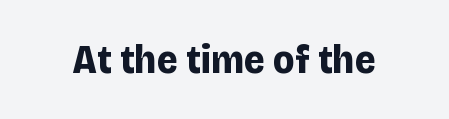
{"serif": "no", "italic": "no", "bold": "yes", "weight": "bold", "width": "normal", "stroke_contrast": "low", "x_height": "large", "monospaced": "no", "underline": "no", "letter_spacing": "normal", "letter_spacing_em": 0.0, "glyph_px": 40}
